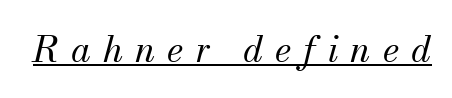
Stems and bowls with no extra thickness — not bold. Honestly, the underline is the first thing you notice here. Serif or sans? Serif — the stroke terminals have little feet. Slant detected: the letters are inclined.
